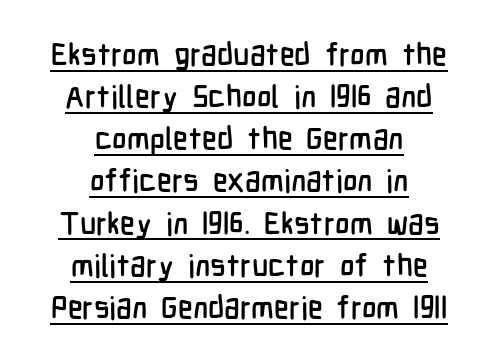
Q: Is the text italic (slanted)? A: No, it is upright.
Q: Is the typeface a serif or a sans-serif typeface? A: Sans-serif.
Q: Is the text underlined? A: Yes.
Q: How is the paragraph aligned? A: Centered.
Q: Is the spacing between letters normal or unusually wide? A: Normal.
Q: Is the spacing between lines tight, normal or loose? A: Normal.
Q: Width (condensed, normal, or wide)? A: Condensed.
Q: Stroke contrast? A: Low.
Q: x-height? A: Medium.
Q: Monospaced? A: No.
